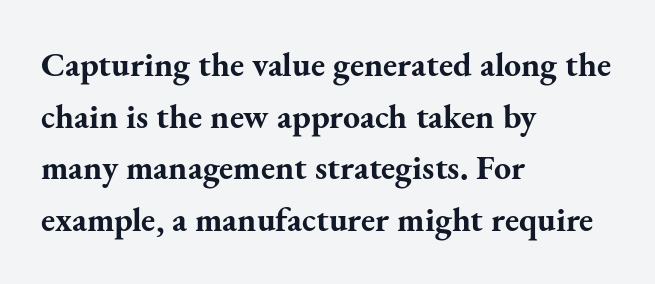
The letters advance in unequal steps, a hallmark of proportional type. Look at the bottom of the vertical strokes: they flare into serifs here. How would I describe the line gaps? Plain and ordinary. Decoration check: the copy has no underline.
